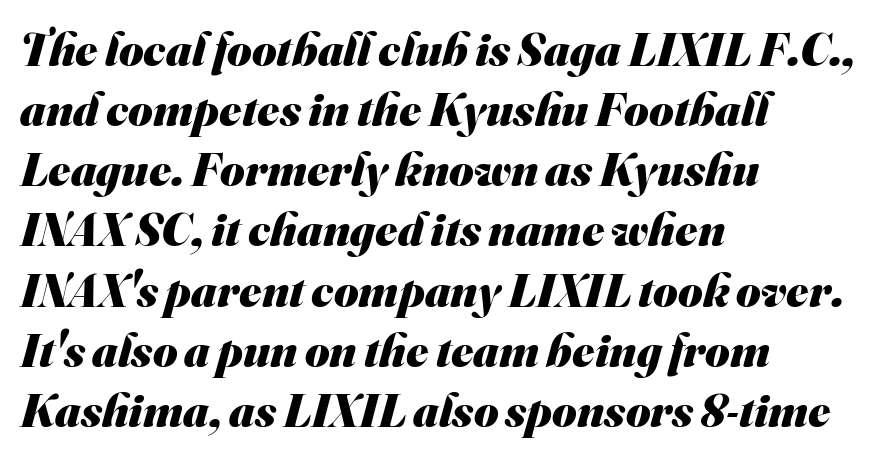
{"serif": "no", "bold": "yes", "weight": "heavy", "width": "normal", "stroke_contrast": "medium", "x_height": "small", "monospaced": "no", "underline": "no", "align": "left", "line_spacing": "normal", "line_spacing_ratio": 1.28, "letter_spacing": "normal", "letter_spacing_em": 0.0, "glyph_px": 47}
